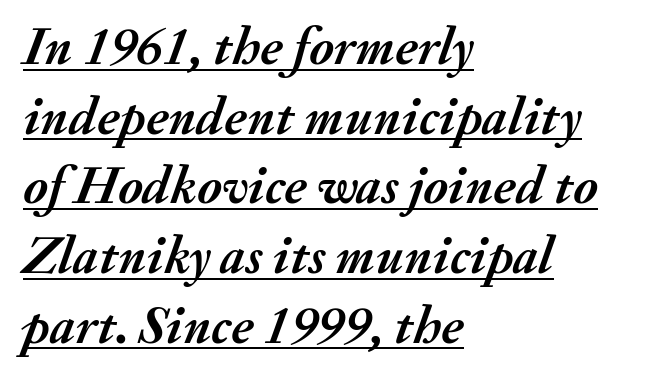
{"italic": "yes", "lean": "right", "slant_degrees": 20, "bold": "yes", "weight": "semibold", "width": "normal", "stroke_contrast": "medium", "x_height": "small", "monospaced": "no", "underline": "yes", "align": "left", "line_spacing": "normal", "line_spacing_ratio": 1.29, "letter_spacing": "normal", "letter_spacing_em": 0.0, "glyph_px": 54}
